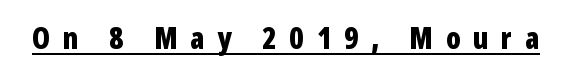
Note: no serifs on the glyphs. Each line of the rendering has a horizontal stroke beneath the glyphs. Spacing between characters has been opened up far beyond the box default. Students, this is bold: see how much ink each stroke carries.
